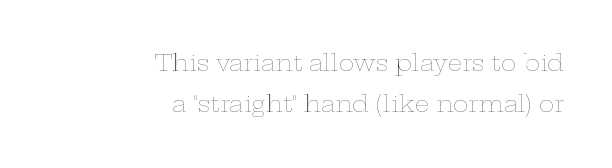
Layout note: lines flush right. This is the regular roman posture of the typeface. In terms of letterspacing, this is plain default setting. Type without underlining.
